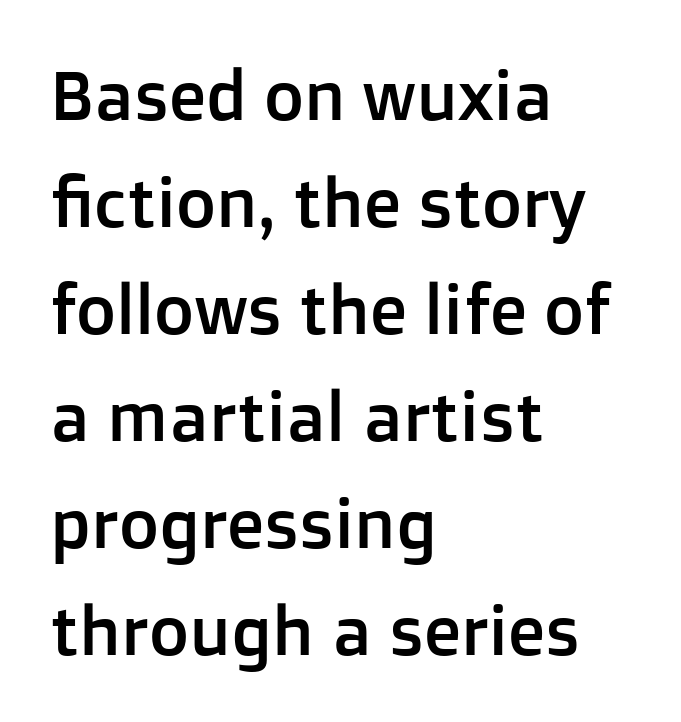
Clear beneath every line of the passage. Spacing verdict: proportional, widths tailored to each character. No extra tracking has been applied to these lines. Regarding leading, the lines here are spaced in the standard way.
